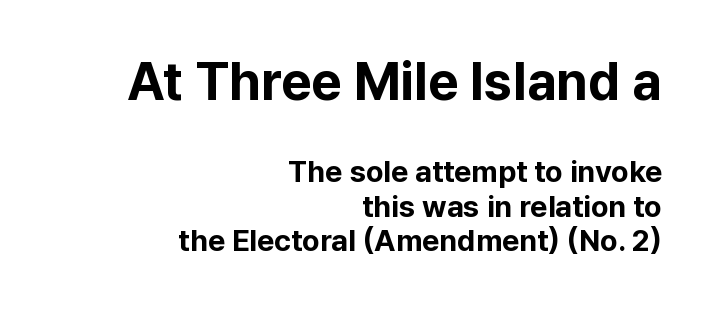
Q: Is the text bold? A: Yes.
Q: Is the text italic (slanted)? A: No, it is upright.
Q: Is the typeface a serif or a sans-serif typeface? A: Sans-serif.
Q: Is the text underlined? A: No.
Q: How is the paragraph aligned? A: Right-aligned.
Q: Is the spacing between letters normal or unusually wide? A: Normal.
Q: Which block of text is set in a larger size, the first (top) or the second (bottom)? A: The first (top) one.
Q: Width (condensed, normal, or wide)? A: Normal.
Q: Stroke contrast? A: Low.
Q: x-height? A: Medium.
Q: Monospaced? A: No.
